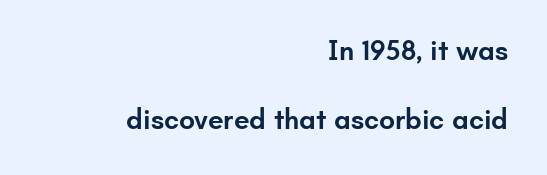
Q: Is the text bold? A: Semi-bold.
Q: Is the text italic (slanted)? A: No, it is upright.
Q: Is the typeface a serif or a sans-serif typeface? A: Sans-serif.
Q: Is the text underlined? A: No.
Q: How is the paragraph aligned? A: Right-aligned.
Q: Is the spacing between letters normal or unusually wide? A: Normal.
Q: Is the spacing between lines tight, normal or loose? A: Loose.
Q: Width (condensed, normal, or wide)? A: Normal.
Q: Stroke contrast? A: Low.
Q: x-height? A: Small.
Q: Monospaced? A: No.
